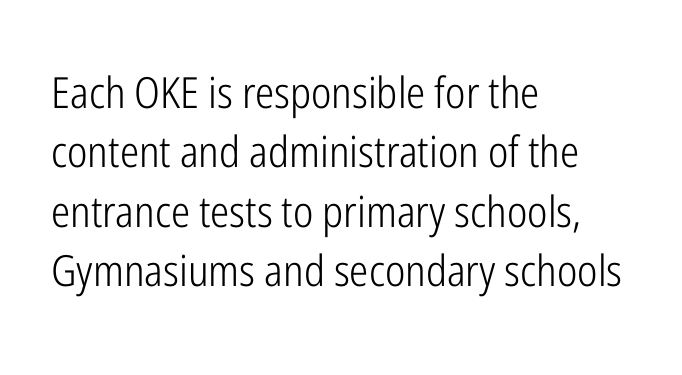
{"serif": "no", "italic": "no", "bold": "no", "weight": "light", "width": "condensed", "stroke_contrast": "low", "x_height": "medium", "monospaced": "no", "underline": "no", "align": "left", "line_spacing": "normal", "line_spacing_ratio": 1.38, "letter_spacing": "normal", "letter_spacing_em": 0.0, "glyph_px": 43}
